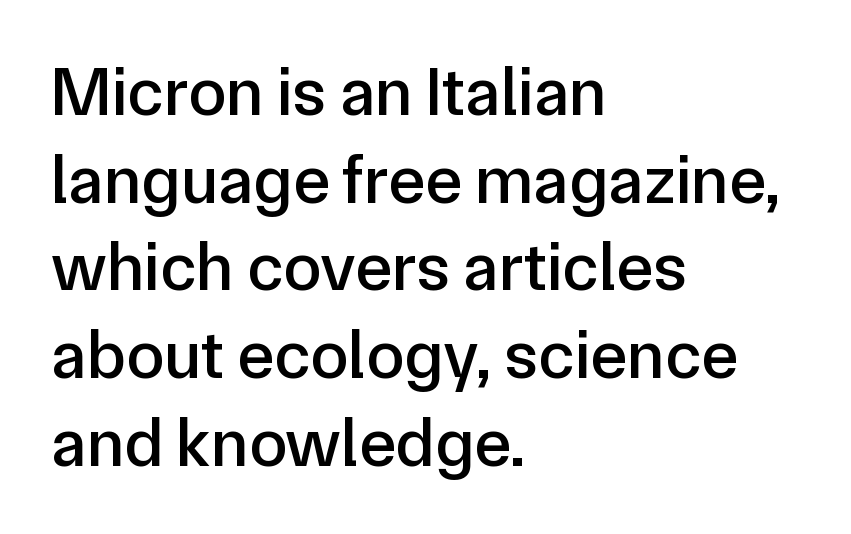
Think of a printed novel: that variable character pitch is what you see here. Observe the absence of serifs on each vertical stroke in this sample. The vertical gap from one line to the next is medium. A classic flush-left, rag-right setting is used for this passage.
